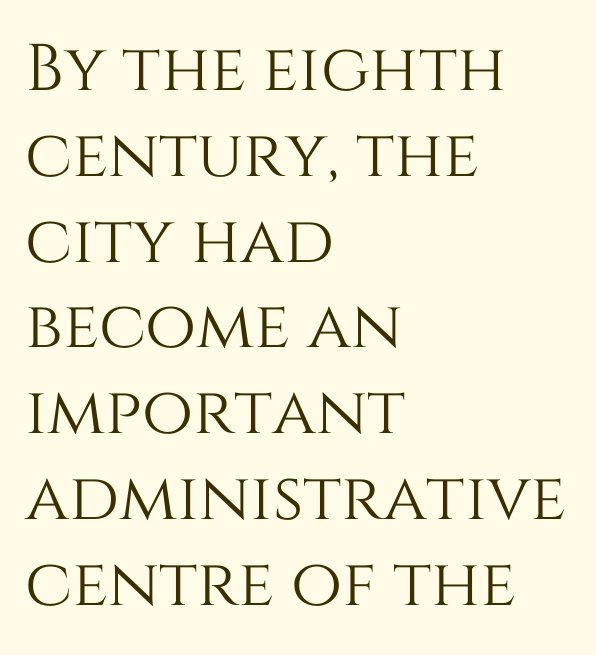
{"italic": "no", "width": "normal", "stroke_contrast": "medium", "x_height": "large", "monospaced": "no", "underline": "no", "align": "left", "line_spacing": "normal", "line_spacing_ratio": 1.3, "letter_spacing": "normal", "letter_spacing_em": 0.0, "glyph_px": 66}
